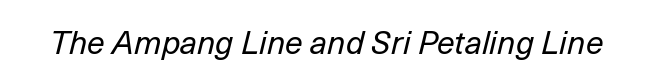
Q: Is the text bold? A: No.
Q: Is the text italic (slanted)? A: Yes, it leans right by about 14 degrees.
Q: Is the text underlined? A: No.
Q: Is the spacing between letters normal or unusually wide? A: Normal.
Q: Width (condensed, normal, or wide)? A: Normal.
Q: Stroke contrast? A: Low.
Q: x-height? A: Medium.
Q: Monospaced? A: No.
